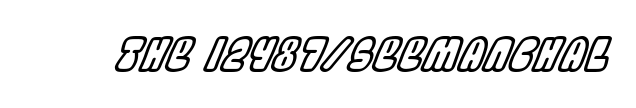
{"italic": "yes", "lean": "right", "slant_degrees": 22, "width": "condensed", "x_height": "large", "monospaced": "no", "underline": "no", "letter_spacing": "normal", "letter_spacing_em": 0.0, "glyph_px": 45}
